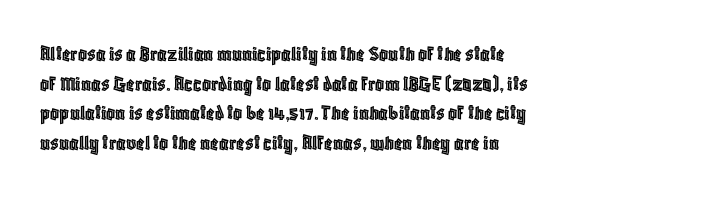
{"italic": "no", "underline": "no", "align": "left", "line_spacing": "normal", "line_spacing_ratio": 1.35, "letter_spacing": "normal", "letter_spacing_em": 0.0, "glyph_px": 22}
